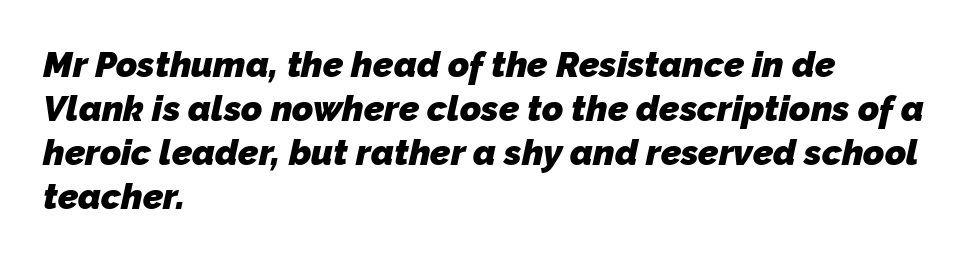
{"serif": "no", "bold": "yes", "weight": "heavy", "width": "normal", "stroke_contrast": "low", "x_height": "medium", "monospaced": "no", "underline": "no", "align": "left", "line_spacing_ratio": 1.22, "letter_spacing": "normal", "letter_spacing_em": 0.0, "glyph_px": 36}
